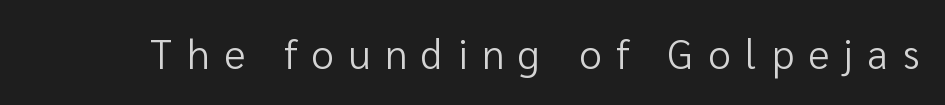
The image shows 40 px regular-weight sans-serif type, upright; set unusually wide letter spacing (+0.37 em), not underlined; low stroke contrast and a medium x-height.
